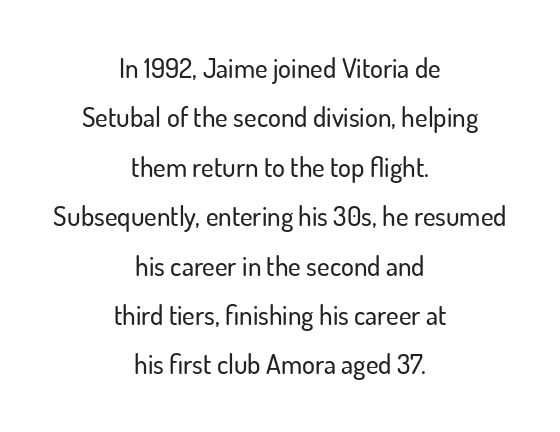
Q: Is the text italic (slanted)? A: No, it is upright.
Q: Is the text underlined? A: No.
Q: How is the paragraph aligned? A: Centered.
Q: Is the spacing between letters normal or unusually wide? A: Normal.
